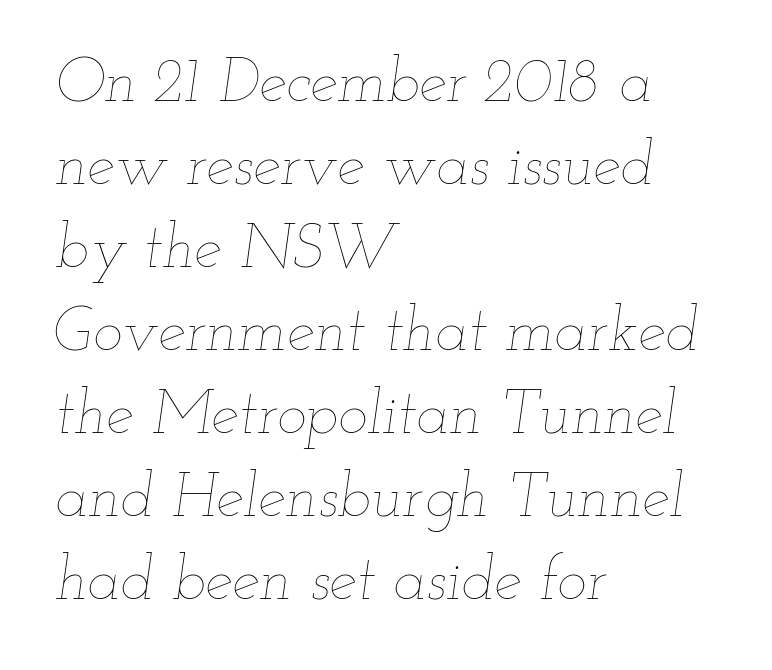
Counters stay open thanks to moderate or lighter strokes. Letter spacing: default. This sample has the flowing, uneven cadence of proportional lettering. The letters are slanted; this is an italic face. The ragged edge is on the right, which tells us the setting is flush left.
